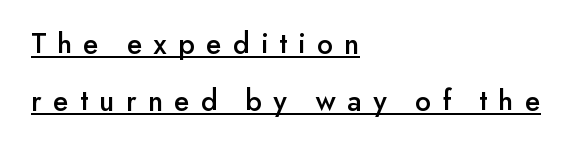
The image shows 30 px sans-serif type, upright; set left-aligned, line spacing 1.89x, unusually wide letter spacing (+0.38 em), underlined; low stroke contrast and a small x-height.
